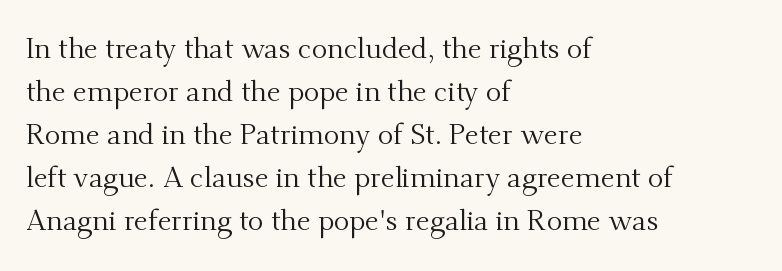
{"serif": "yes", "italic": "no", "bold": "no", "weight": "regular", "width": "normal", "stroke_contrast": "medium", "x_height": "small", "monospaced": "no", "underline": "no", "align": "left", "line_spacing": "normal", "line_spacing_ratio": 1.48, "letter_spacing": "normal", "letter_spacing_em": 0.0, "glyph_px": 29}
